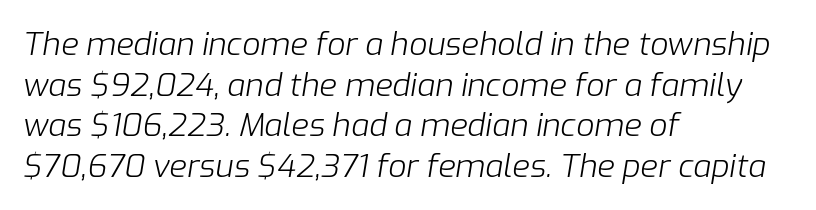
The image shows 32 px light type, italic (leaning right); set left-aligned, normal line spacing (1.27x), normal letter spacing, not underlined; low stroke contrast and a medium x-height.
